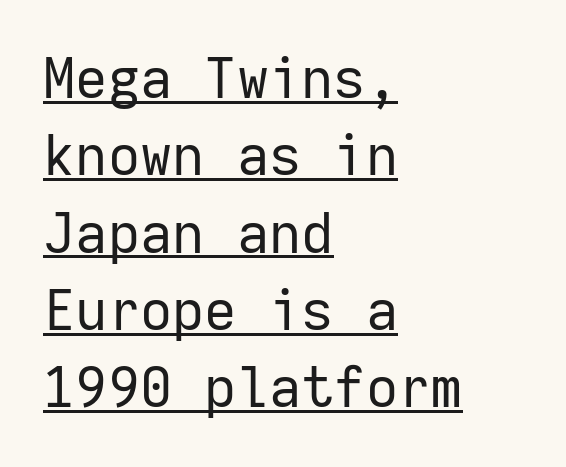
{"serif": "no", "italic": "no", "bold": "no", "weight": "regular", "width": "normal", "stroke_contrast": "low", "x_height": "medium", "monospaced": "yes", "underline": "yes", "align": "left", "line_spacing": "normal", "line_spacing_ratio": 1.38, "letter_spacing": "normal", "letter_spacing_em": 0.0, "glyph_px": 56}
